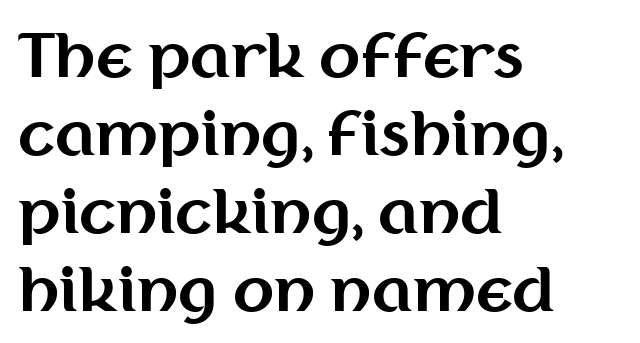
{"serif": "no", "italic": "no", "bold": "yes", "weight": "bold", "width": "normal", "stroke_contrast": "medium", "x_height": "medium", "monospaced": "no", "underline": "no", "align": "left", "line_spacing": "normal", "line_spacing_ratio": 1.3, "letter_spacing": "normal", "letter_spacing_em": 0.0, "glyph_px": 60}
